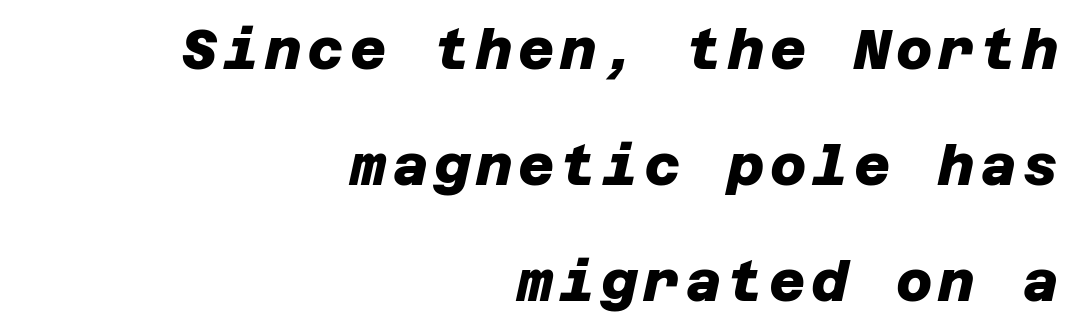
A bare baseline throughout the passage. Nope, no serifs anywhere on these letters. The face used here has the dense, thick strokes of a bold. One-word summary of the alignment: right.
